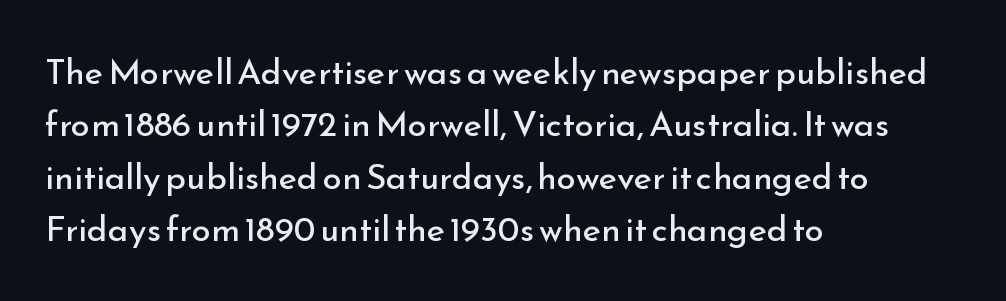
Nothing sits at the stroke ends, so this counts as sans-serif. The letters stand straight up with perfectly vertical stems. Looks like regular typesetting: each glyph gets only the width it needs. The lines are quadded left. Vertically, the passage feels balanced, rows spaced as you'd expect. Caption: standard tracking, unaltered.
